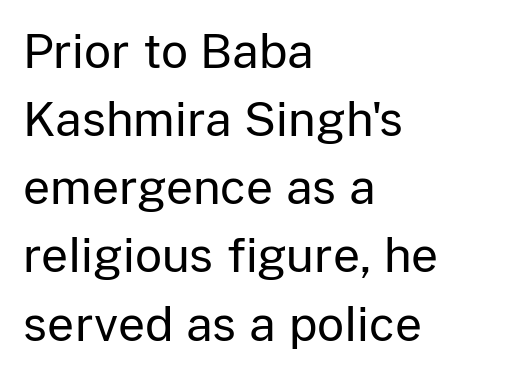
Q: Is the text bold? A: No.
Q: Is the text italic (slanted)? A: No, it is upright.
Q: Is the typeface a serif or a sans-serif typeface? A: Sans-serif.
Q: Is the text underlined? A: No.
Q: How is the paragraph aligned? A: Left-aligned.
Q: Is the spacing between letters normal or unusually wide? A: Normal.
Q: Is the spacing between lines tight, normal or loose? A: Normal.
Q: Width (condensed, normal, or wide)? A: Normal.
Q: Stroke contrast? A: Low.
Q: x-height? A: Medium.
Q: Monospaced? A: No.
